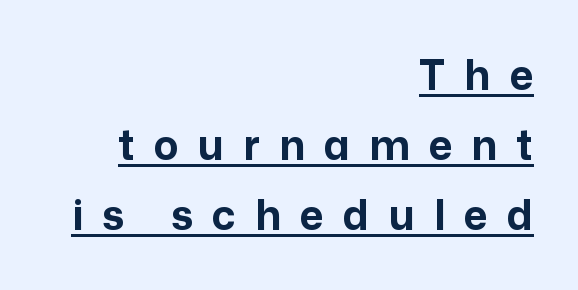
The lettering holds an erect, upright posture throughout. Spacing verdict: proportional, widths tailored to each character. Set as a true bold cut, around the 700 mark. Check where the strokes stop: nothing finishes them off — pure sans. Does a line run under the words? Yes, clearly.
